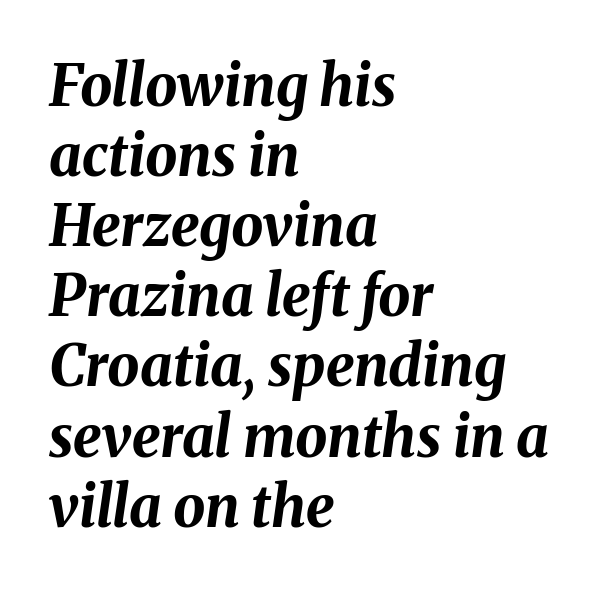
{"italic": "yes", "lean": "right", "slant_degrees": 8, "bold": "yes", "weight": "bold", "width": "normal", "stroke_contrast": "medium", "x_height": "medium", "monospaced": "no", "underline": "no", "align": "left", "line_spacing_ratio": 1.23, "letter_spacing": "normal", "letter_spacing_em": 0.0, "glyph_px": 57}
